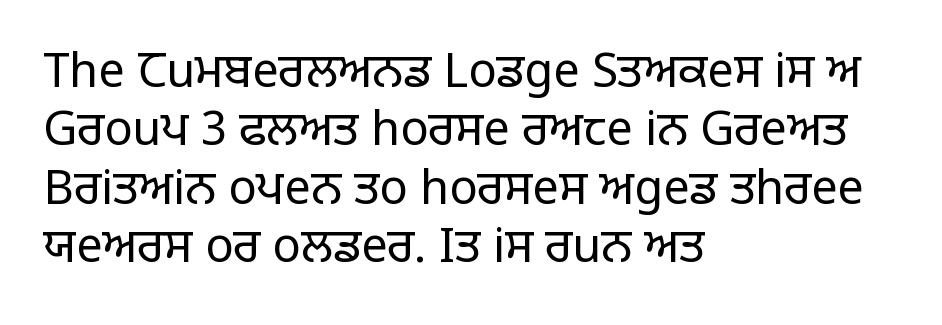
Q: Is the text bold? A: No.
Q: Is the text italic (slanted)? A: No, it is upright.
Q: Is the typeface a serif or a sans-serif typeface? A: Sans-serif.
Q: Is the text underlined? A: No.
Q: How is the paragraph aligned? A: Left-aligned.
Q: Is the spacing between letters normal or unusually wide? A: Normal.
Q: Width (condensed, normal, or wide)? A: Normal.
Q: Stroke contrast? A: Low.
Q: x-height? A: Large.
Q: Monospaced? A: No.
